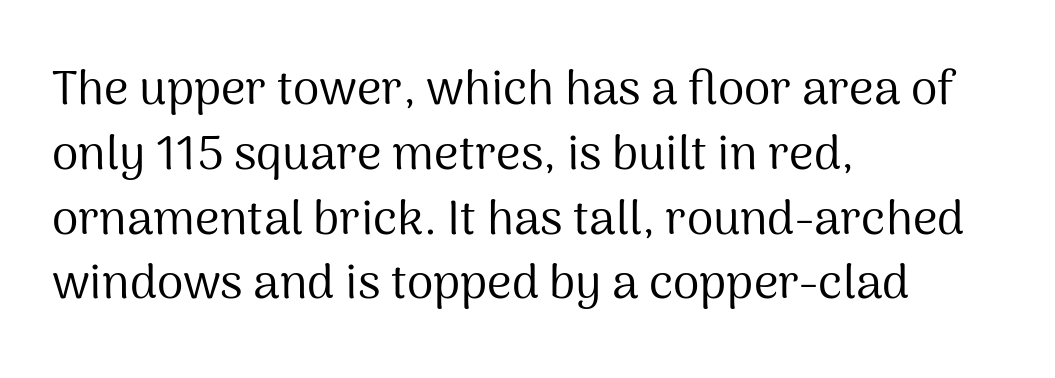
Q: Is the text bold? A: No.
Q: Is the text italic (slanted)? A: No, it is upright.
Q: Is the typeface a serif or a sans-serif typeface? A: Sans-serif.
Q: Is the text underlined? A: No.
Q: How is the paragraph aligned? A: Left-aligned.
Q: Is the spacing between letters normal or unusually wide? A: Normal.
Q: Is the spacing between lines tight, normal or loose? A: Normal.
Q: Width (condensed, normal, or wide)? A: Normal.
Q: Stroke contrast? A: Medium.
Q: x-height? A: Medium.
Q: Monospaced? A: No.
